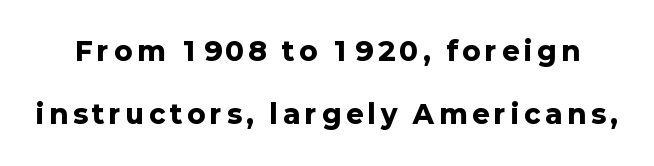
Nope, not italic — everything's standing straight. Each word looks stretched out because of the extra space between its letters. A great deal of white space separates one row of letters from the next. Is the type bold? Yes — the strokes are clearly thick and heavy.
